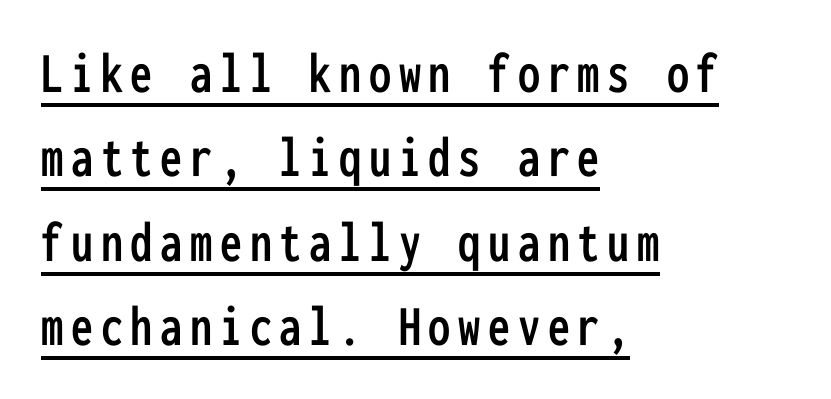
Q: Is the text italic (slanted)? A: No, it is upright.
Q: Is the typeface a serif or a sans-serif typeface? A: Sans-serif.
Q: Is the text underlined? A: Yes.
Q: How is the paragraph aligned? A: Left-aligned.
Q: Is the spacing between lines tight, normal or loose? A: Normal.
Q: Width (condensed, normal, or wide)? A: Condensed.
Q: Stroke contrast? A: Low.
Q: x-height? A: Medium.
Q: Monospaced? A: Yes.
